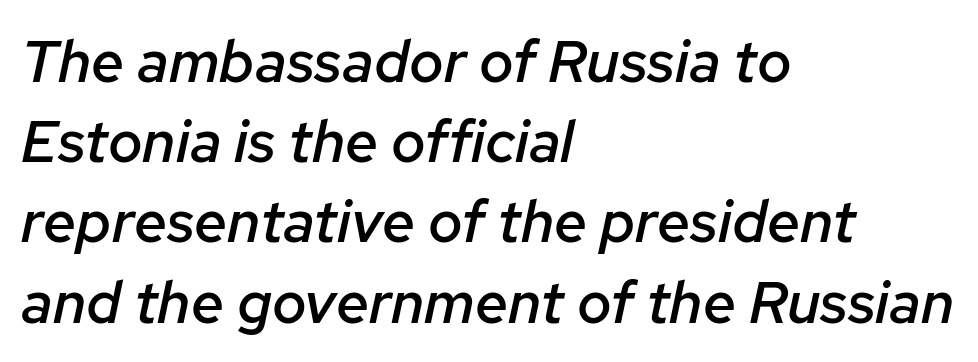
The image shows 59 px semibold type, italic (leaning right); set left-aligned, normal line spacing (1.36x), normal letter spacing, not underlined; low stroke contrast and a medium x-height.
